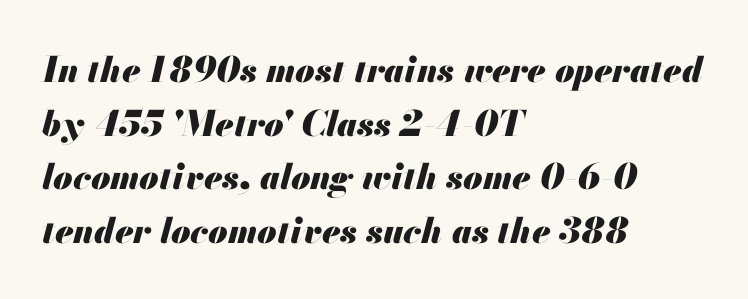
{"italic": "yes", "lean": "right", "slant_degrees": 13, "bold": "yes", "weight": "heavy", "width": "normal", "stroke_contrast": "medium", "x_height": "small", "monospaced": "no", "underline": "no", "align": "left", "line_spacing": "normal", "line_spacing_ratio": 1.53, "letter_spacing": "normal", "letter_spacing_em": 0.0, "glyph_px": 35}
